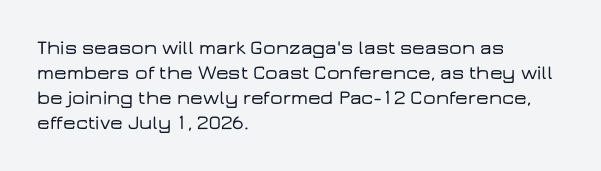
{"italic": "no", "underline": "no", "align": "left", "line_spacing": "normal", "line_spacing_ratio": 1.25, "letter_spacing": "normal", "letter_spacing_em": 0.0, "glyph_px": 20}
